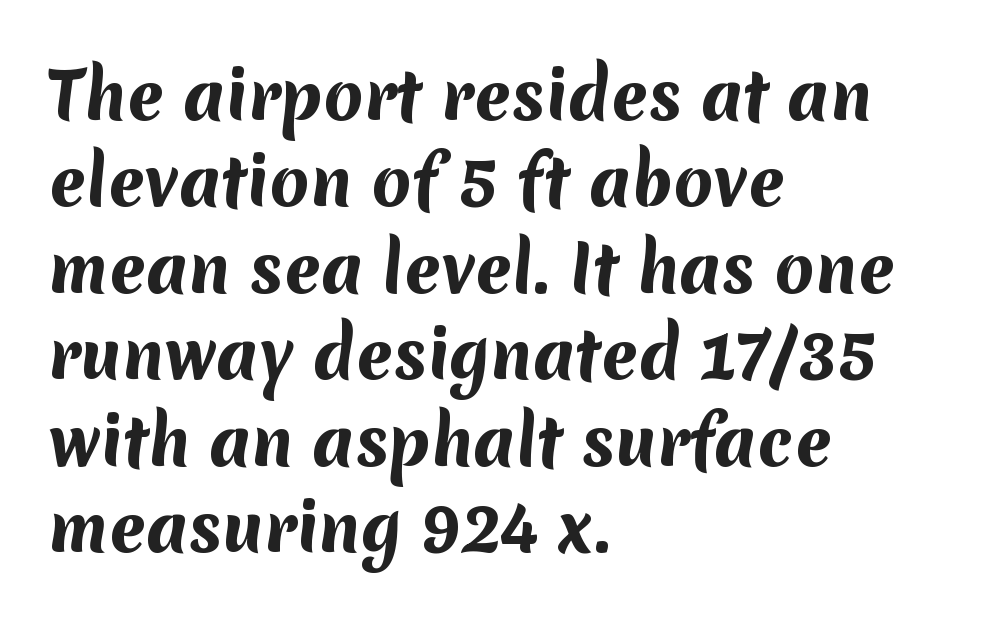
{"serif": "no", "bold": "yes", "weight": "bold", "width": "normal", "stroke_contrast": "medium", "x_height": "medium", "monospaced": "no", "underline": "no", "align": "left", "line_spacing": "normal", "line_spacing_ratio": 1.33, "letter_spacing": "normal", "letter_spacing_em": 0.0, "glyph_px": 65}
